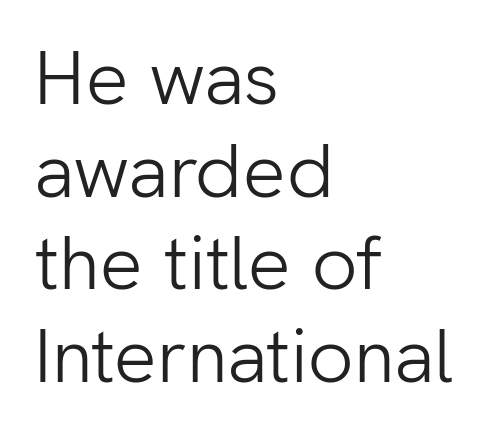
The image shows 76 px light sans-serif type, upright; set left-aligned, line spacing 1.22x, normal letter spacing, not underlined; low stroke contrast and a medium x-height.
